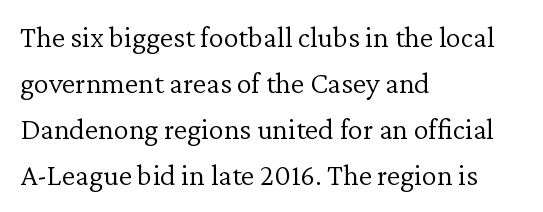
Honestly, there is no underline to notice here at all. Classification — serif. The line texture is even and compact thanks to regular tracking. The rag falls on the right side of this text block.
